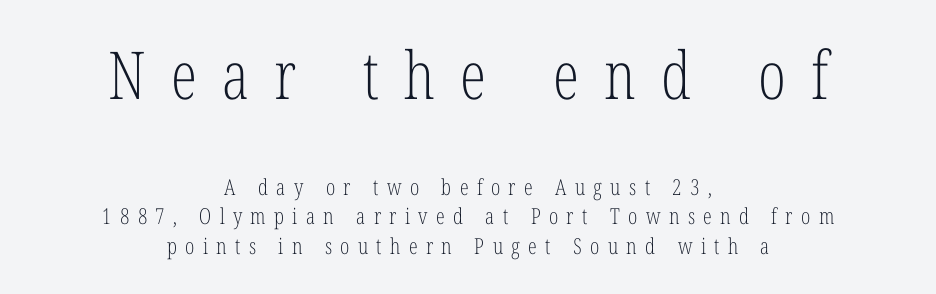
{"serif": "yes", "italic": "no", "bold": "no", "weight": "light", "width": "condensed", "stroke_contrast": "low", "x_height": "medium", "monospaced": "no", "underline": "no", "align": "center", "line_spacing": "normal", "line_spacing_ratio": 1.36, "letter_spacing": "wide", "letter_spacing_em": 0.38, "larger_block": "first", "size_ratio": 3.0, "glyph_px": 66}
